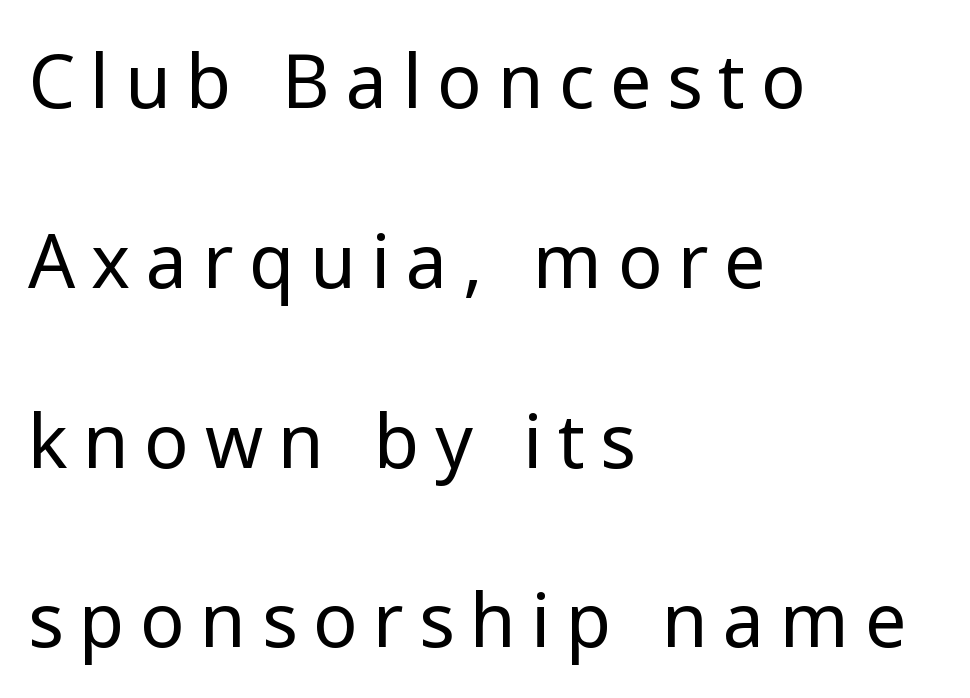
{"serif": "no", "italic": "no", "bold": "no", "weight": "regular", "width": "normal", "stroke_contrast": "low", "x_height": "medium", "monospaced": "no", "underline": "no", "align": "left", "line_spacing": "loose", "line_spacing_ratio": 2.43, "letter_spacing": "wide", "letter_spacing_em": 0.21, "glyph_px": 74}
